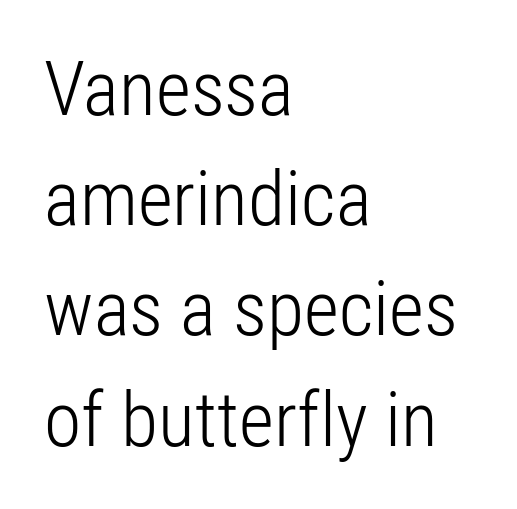
The image shows 76 px light, condensed sans-serif type, upright; set left-aligned, normal line spacing (1.45x), normal letter spacing, not underlined; low stroke contrast and a medium x-height.
